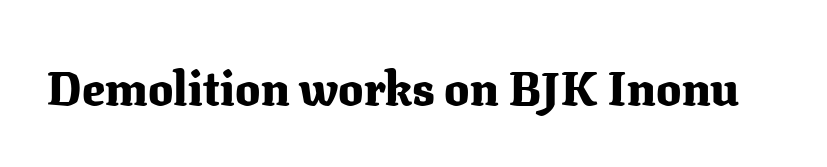
{"serif": "yes", "italic": "no", "bold": "yes", "weight": "heavy", "width": "normal", "stroke_contrast": "medium", "x_height": "medium", "monospaced": "no", "underline": "no", "letter_spacing": "normal", "letter_spacing_em": 0.0, "glyph_px": 47}
